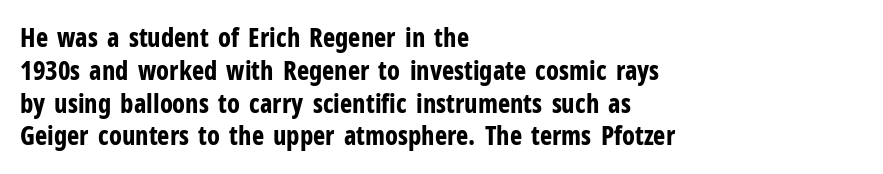
Q: Is the text bold? A: Yes.
Q: Is the text italic (slanted)? A: No, it is upright.
Q: Is the text underlined? A: No.
Q: How is the paragraph aligned? A: Left-aligned.
Q: Is the spacing between letters normal or unusually wide? A: Normal.
Q: Is the spacing between lines tight, normal or loose? A: Normal.
